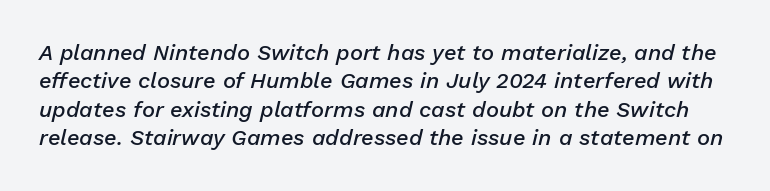
Q: Is the text bold? A: Semi-bold.
Q: Is the text italic (slanted)? A: Yes, it leans right by about 13 degrees.
Q: Is the text underlined? A: No.
Q: Is the spacing between letters normal or unusually wide? A: Normal.
Q: Is the spacing between lines tight, normal or loose? A: Normal.
